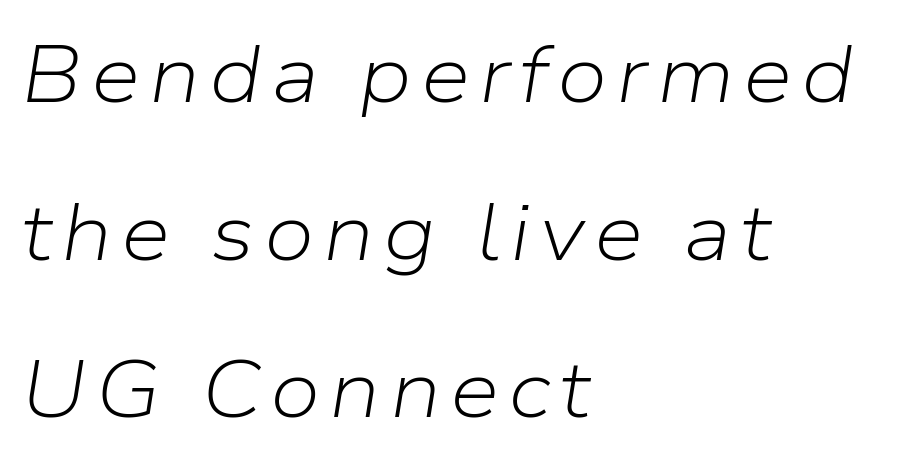
Weight class: somewhere from thin through regular. Is the type slanted? Yes — the strokes lean at a clear angle. Casual observation: everything's shoved over to the left. This block would shrink considerably if given ordinary leading; it's expanded now. Glance below the letters and you will spot only blank space.
